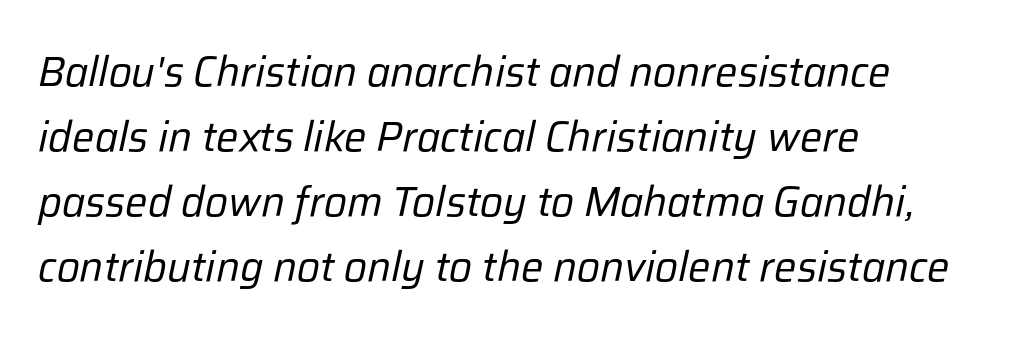
Q: Is the text bold? A: No.
Q: Is the text italic (slanted)? A: Yes, it leans right by about 12 degrees.
Q: Is the text underlined? A: No.
Q: How is the paragraph aligned? A: Left-aligned.
Q: Is the spacing between letters normal or unusually wide? A: Normal.
Q: Is the spacing between lines tight, normal or loose? A: Normal.
Q: Width (condensed, normal, or wide)? A: Normal.
Q: Stroke contrast? A: Low.
Q: x-height? A: Medium.
Q: Monospaced? A: No.
